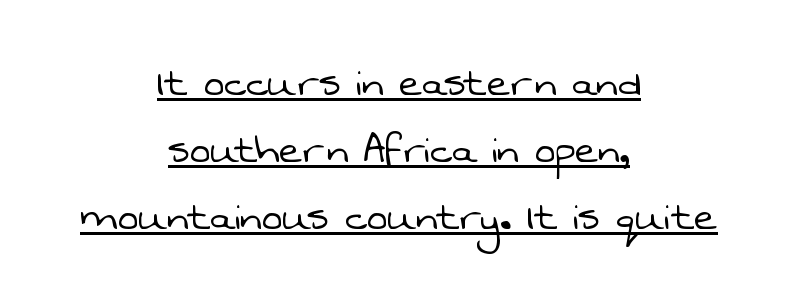
The image shows 49 px light sans-serif type; set centered, normal line spacing (1.37x), normal letter spacing, underlined; low stroke contrast and a medium x-height.
